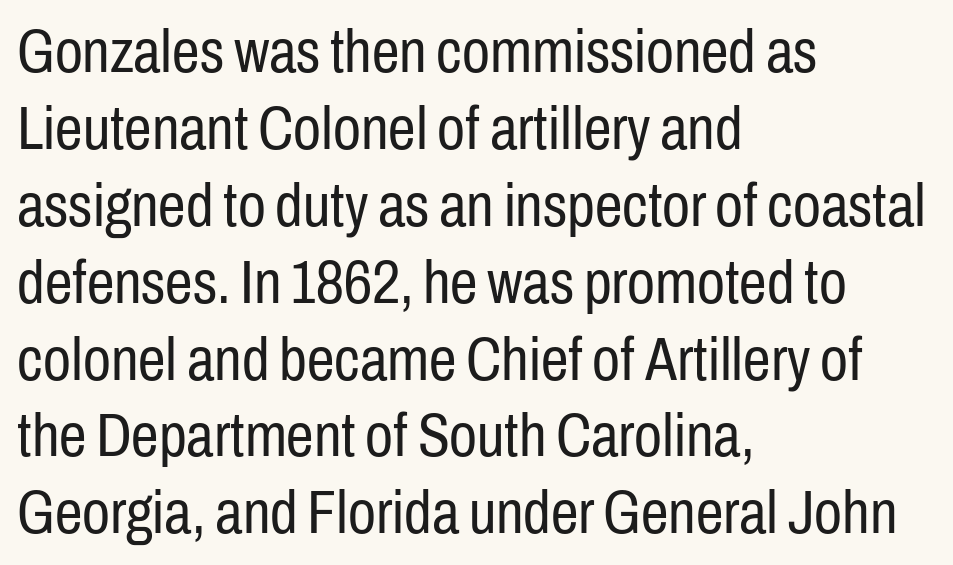
The image shows 62 px regular-weight, condensed sans-serif type, upright; set left-aligned, line spacing 1.24x, normal letter spacing, not underlined; low stroke contrast and a medium x-height.
